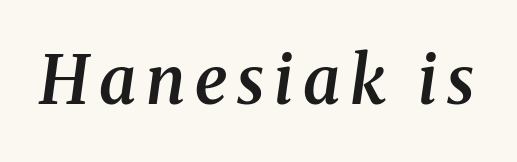
Q: Is the text bold? A: Semi-bold.
Q: Is the text italic (slanted)? A: Yes, it leans right by about 8 degrees.
Q: Is the typeface a serif or a sans-serif typeface? A: Serif.
Q: Is the text underlined? A: No.
Q: Width (condensed, normal, or wide)? A: Normal.
Q: Stroke contrast? A: Medium.
Q: x-height? A: Medium.
Q: Monospaced? A: No.
